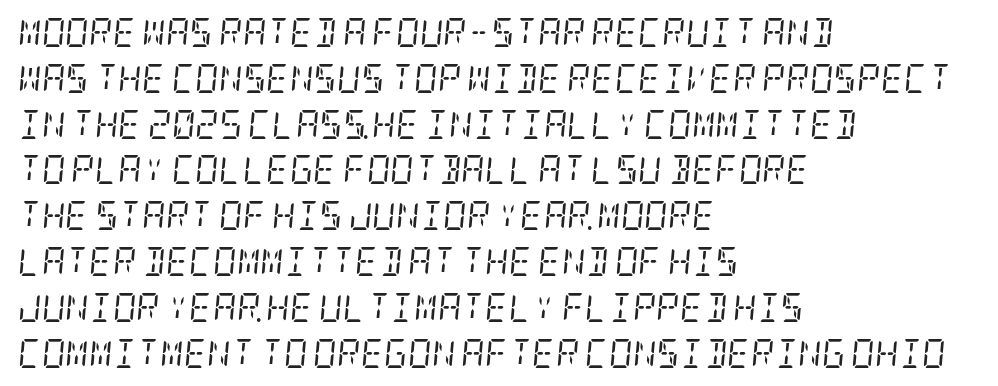
The image shows 29 px regular-weight, condensed serif type, italic (leaning right); set left-aligned, normal line spacing (1.58x), normal letter spacing, not underlined; low stroke contrast and a large x-height.
